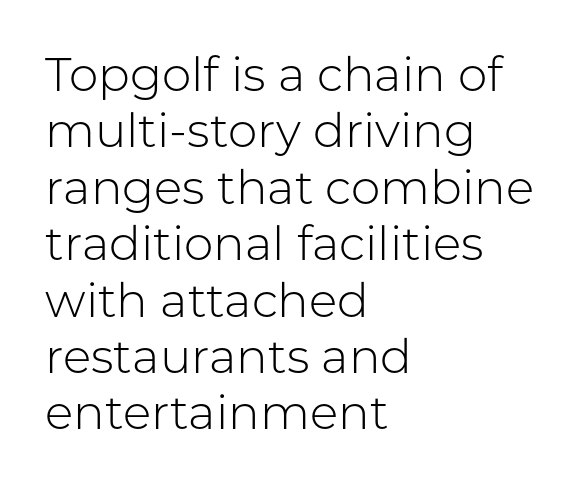
{"serif": "no", "italic": "no", "bold": "no", "weight": "light", "width": "normal", "stroke_contrast": "low", "x_height": "medium", "monospaced": "no", "underline": "no", "align": "left", "line_spacing_ratio": 1.2, "letter_spacing": "normal", "letter_spacing_em": 0.0, "glyph_px": 47}
